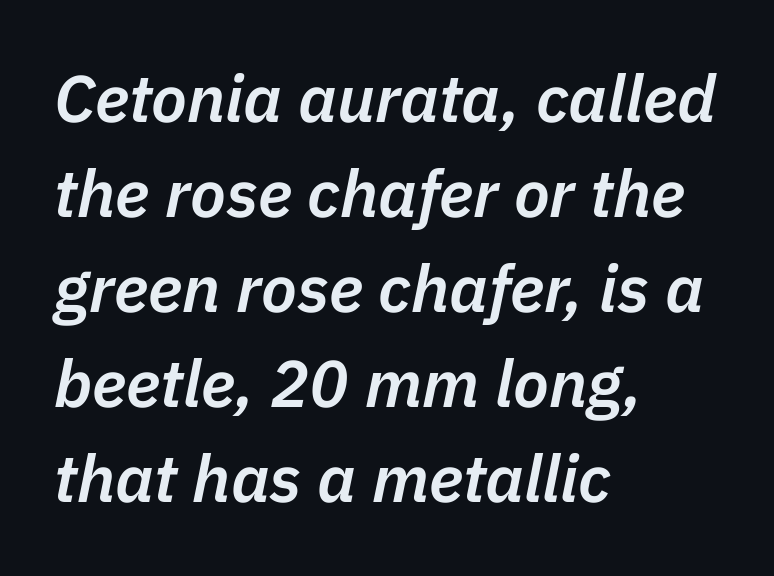
The image shows 66 px semibold type, italic (leaning right); set left-aligned, normal line spacing (1.44x), normal letter spacing, not underlined; low stroke contrast and a medium x-height.
